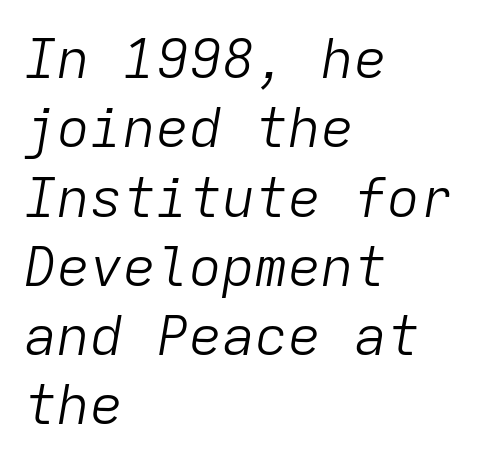
{"italic": "yes", "lean": "right", "slant_degrees": 9, "bold": "no", "weight": "light", "width": "normal", "stroke_contrast": "low", "x_height": "medium", "monospaced": "yes", "underline": "no", "align": "left", "line_spacing": "normal", "line_spacing_ratio": 1.26, "letter_spacing": "normal", "letter_spacing_em": 0.0, "glyph_px": 55}
